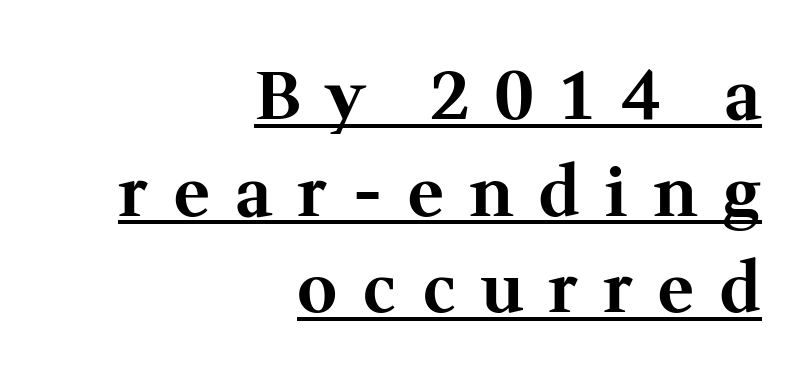
A serif font was chosen for this passage. These lines have a slow, spaced-out rhythm from letter to letter. Quick note: interline space is typical. Each glyph is drawn with heavy, bold strokes. Right-aligned paragraph, ragged on the left.
